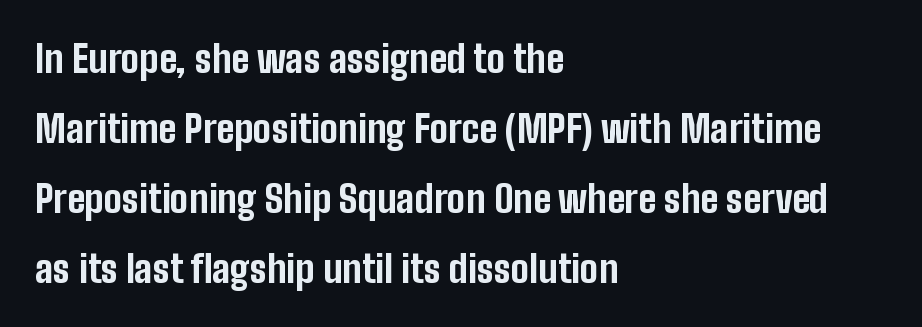
Q: Is the text bold? A: Yes.
Q: Is the text italic (slanted)? A: No, it is upright.
Q: Is the typeface a serif or a sans-serif typeface? A: Sans-serif.
Q: Is the text underlined? A: No.
Q: How is the paragraph aligned? A: Left-aligned.
Q: Is the spacing between letters normal or unusually wide? A: Normal.
Q: Width (condensed, normal, or wide)? A: Condensed.
Q: Stroke contrast? A: Low.
Q: x-height? A: Medium.
Q: Monospaced? A: No.
